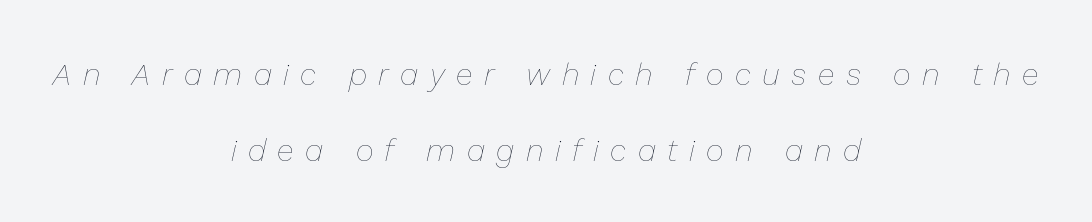
The image shows 31 px thin type, italic (leaning right); set centered, loose line spacing (2.45x), unusually wide letter spacing (+0.37 em), not underlined; low stroke contrast and a medium x-height.
